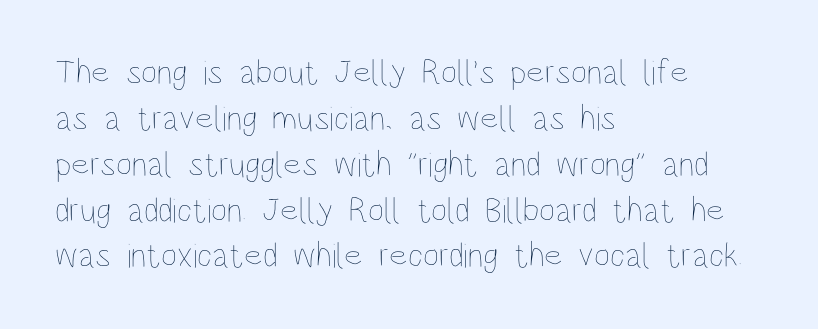
Q: Is the text bold? A: No.
Q: Is the text italic (slanted)? A: No, it is upright.
Q: Is the text underlined? A: No.
Q: How is the paragraph aligned? A: Left-aligned.
Q: Is the spacing between letters normal or unusually wide? A: Normal.
Q: Is the spacing between lines tight, normal or loose? A: Normal.
Q: Width (condensed, normal, or wide)? A: Condensed.
Q: Stroke contrast? A: Low.
Q: x-height? A: Large.
Q: Monospaced? A: No.
